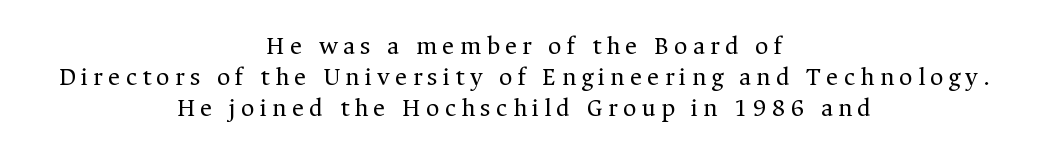
{"italic": "no", "bold": "no", "underline": "no", "align": "center", "line_spacing_ratio": 1.19, "letter_spacing": "wide", "letter_spacing_em": 0.2, "glyph_px": 26}
